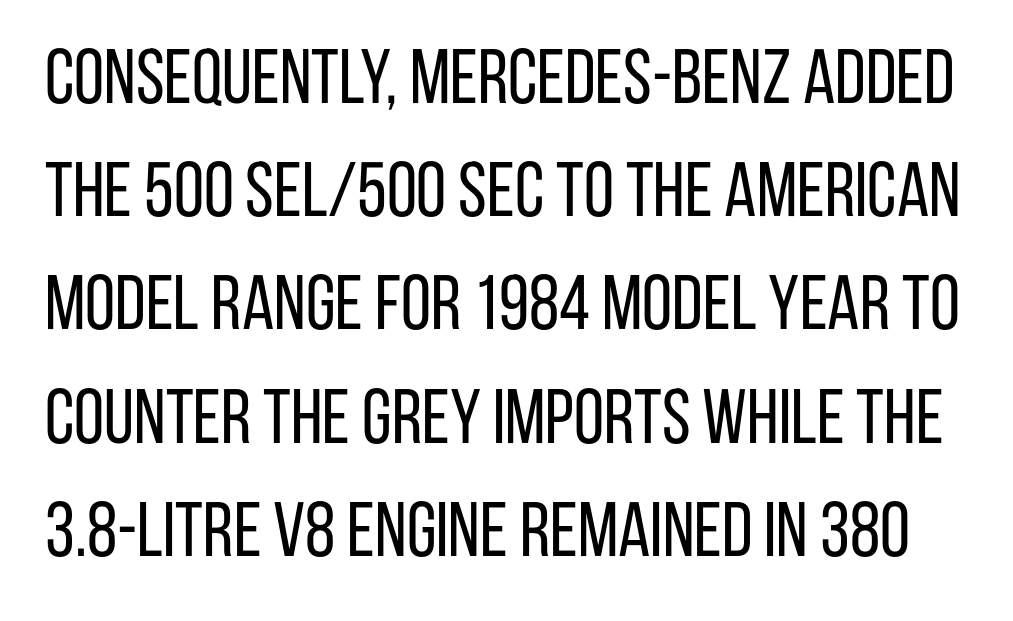
{"serif": "no", "italic": "no", "bold": "no", "weight": "regular", "width": "condensed", "stroke_contrast": "low", "x_height": "large", "monospaced": "no", "underline": "no", "line_spacing": "normal", "line_spacing_ratio": 1.47, "letter_spacing": "normal", "letter_spacing_em": 0.0, "glyph_px": 77}
